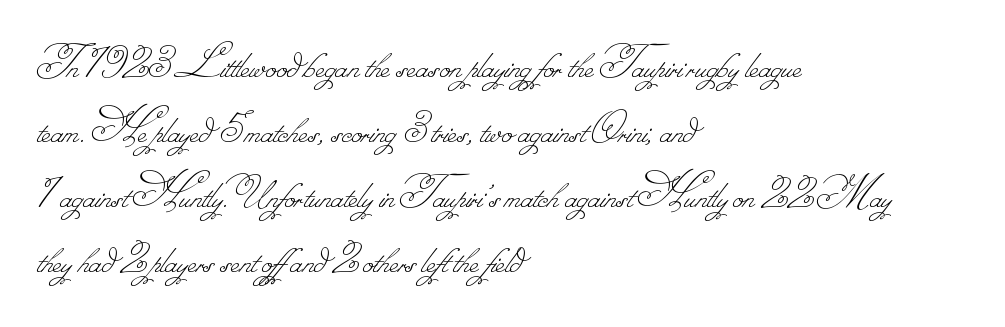
The passage shown is typed in a proportional face where columns would drift. The typesetting does not lean heavy: it is not bold. Decoration check: the copy has no underline. In CSS terms this would be text-align: left. Nothing unusual about the tracking: characters are spaced as the font intends.
